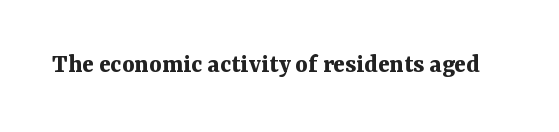
The image shows 27 px bold type, upright; set normal letter spacing, not underlined.
